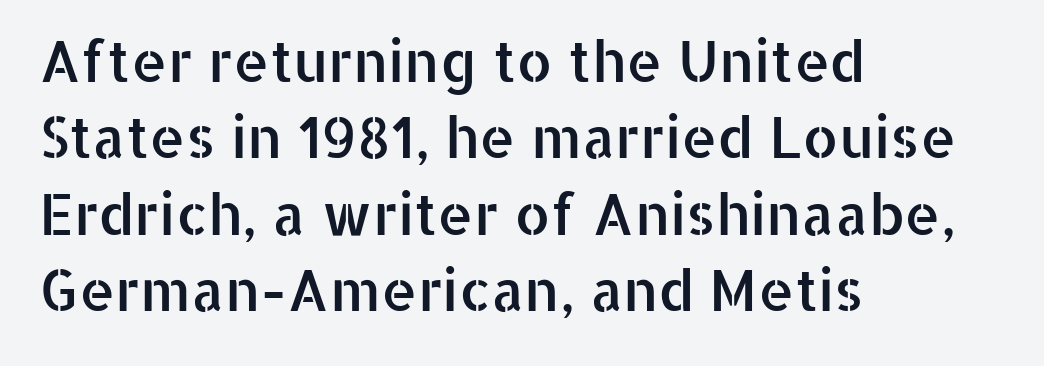
The image shows 57 px sans-serif type, upright; set left-aligned, normal line spacing (1.34x), normal letter spacing, not underlined; low stroke contrast and a medium x-height.
